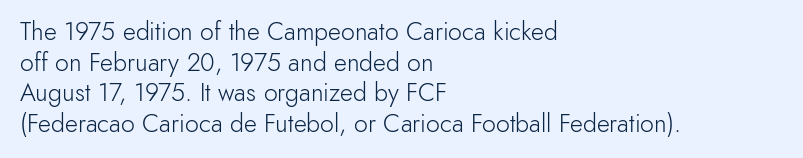
The letters look calm and open, with moderate or lighter stems. Descenders are the only things crossing below the line. Left-aligned paragraph, ragged on the right. Short note: letters normally spaced.
